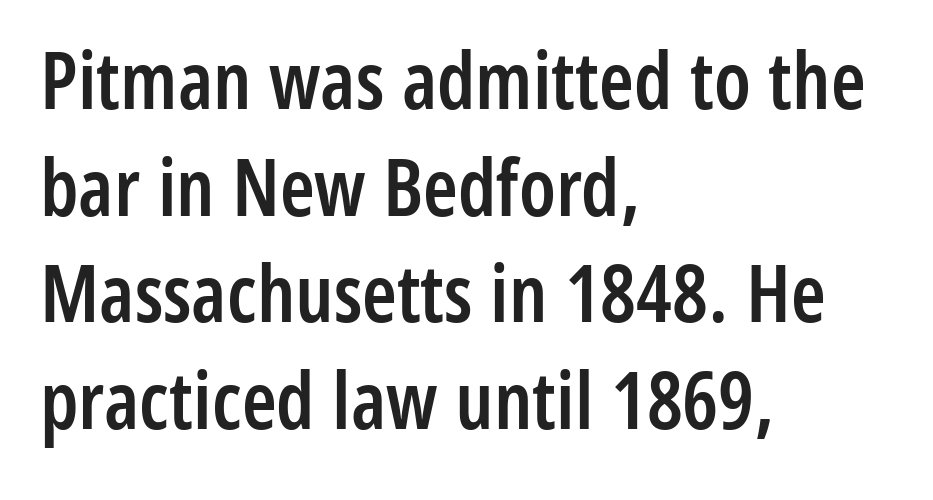
{"serif": "no", "italic": "no", "bold": "semi", "weight": "semibold", "width": "condensed", "stroke_contrast": "low", "x_height": "medium", "monospaced": "no", "underline": "no", "align": "left", "line_spacing": "normal", "line_spacing_ratio": 1.35, "letter_spacing": "normal", "letter_spacing_em": 0.0, "glyph_px": 79}
